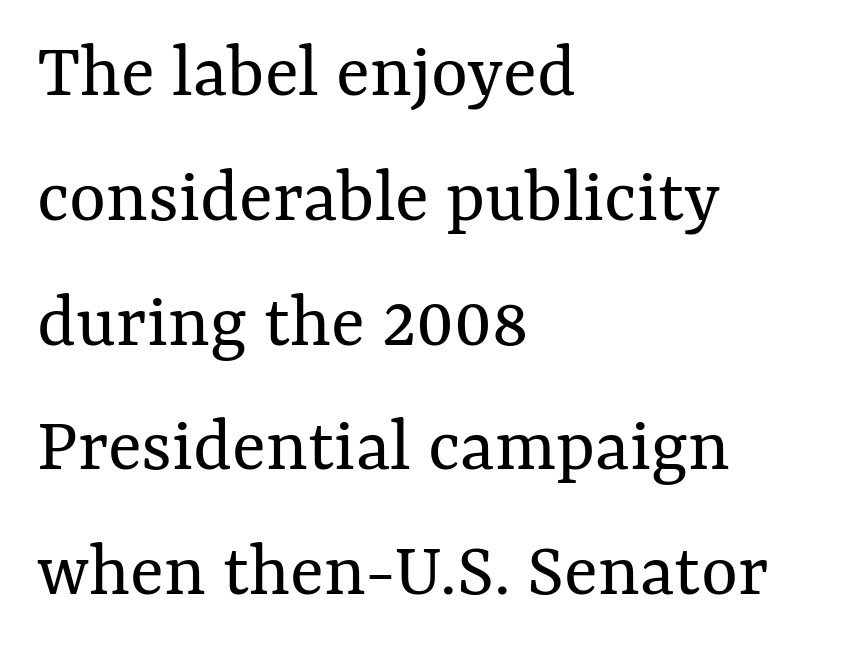
Q: Is the text bold? A: No.
Q: Is the text italic (slanted)? A: No, it is upright.
Q: Is the text underlined? A: No.
Q: How is the paragraph aligned? A: Left-aligned.
Q: Is the spacing between letters normal or unusually wide? A: Normal.
Q: Is the spacing between lines tight, normal or loose? A: Normal.
Q: Width (condensed, normal, or wide)? A: Normal.
Q: Stroke contrast? A: Medium.
Q: x-height? A: Medium.
Q: Monospaced? A: No.
